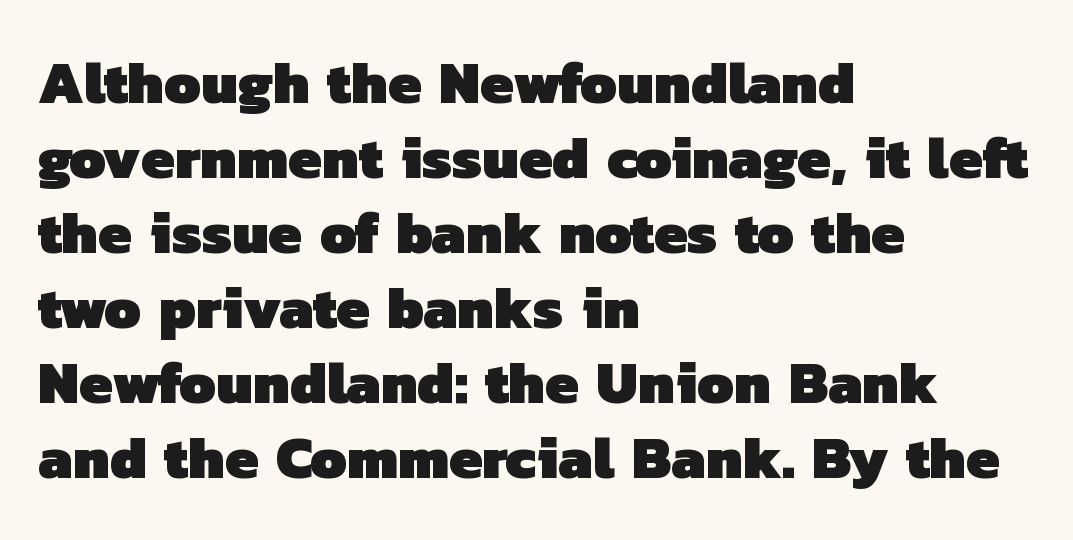
Q: Is the text bold? A: Yes.
Q: Is the typeface a serif or a sans-serif typeface? A: Sans-serif.
Q: Is the text underlined? A: No.
Q: How is the paragraph aligned? A: Left-aligned.
Q: Is the spacing between letters normal or unusually wide? A: Normal.
Q: Is the spacing between lines tight, normal or loose? A: Normal.
Q: Width (condensed, normal, or wide)? A: Normal.
Q: Stroke contrast? A: Low.
Q: x-height? A: Medium.
Q: Monospaced? A: No.
